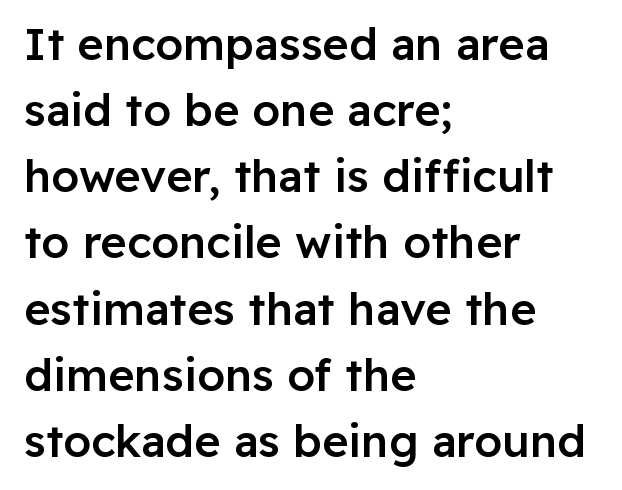
Q: Is the text bold? A: Semi-bold.
Q: Is the text italic (slanted)? A: No, it is upright.
Q: Is the typeface a serif or a sans-serif typeface? A: Sans-serif.
Q: Is the text underlined? A: No.
Q: How is the paragraph aligned? A: Left-aligned.
Q: Is the spacing between letters normal or unusually wide? A: Normal.
Q: Is the spacing between lines tight, normal or loose? A: Normal.
Q: Width (condensed, normal, or wide)? A: Normal.
Q: Stroke contrast? A: Low.
Q: x-height? A: Medium.
Q: Monospaced? A: No.
